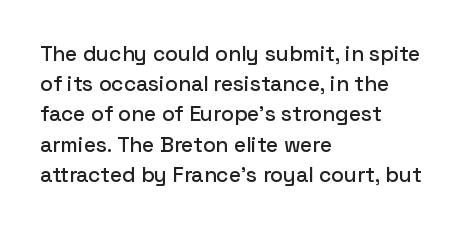
The image shows 21 px text type, upright; set left-aligned, normal line spacing (1.44x), normal letter spacing, not underlined.
